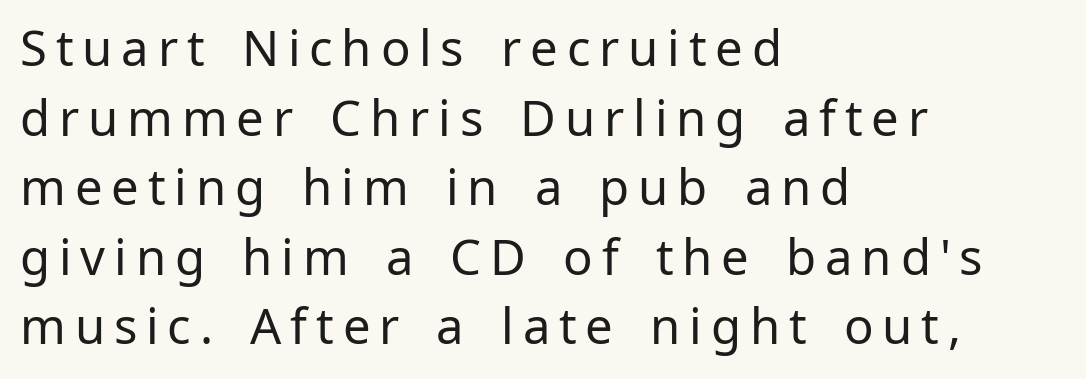
{"serif": "no", "italic": "no", "bold": "no", "weight": "regular", "width": "normal", "stroke_contrast": "low", "x_height": "medium", "monospaced": "no", "underline": "no", "align": "left", "line_spacing": "normal", "line_spacing_ratio": 1.42, "glyph_px": 49}
